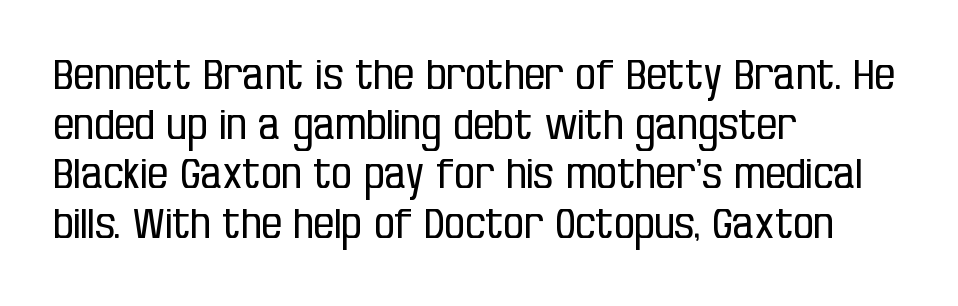
The image shows 41 px regular-weight, condensed sans-serif type, upright; set left-aligned, line spacing 1.21x, normal letter spacing, not underlined; low stroke contrast and a large x-height.
